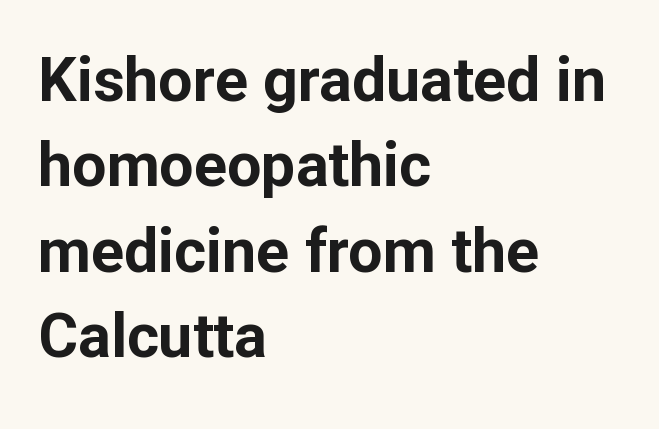
The image shows 61 px bold sans-serif type, upright; set left-aligned, normal line spacing (1.4x), normal letter spacing, not underlined; low stroke contrast and a medium x-height.
